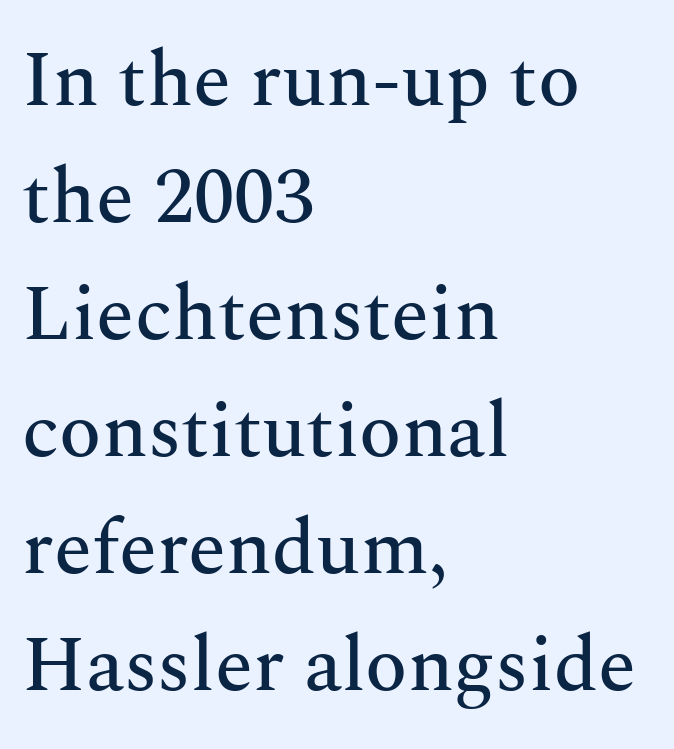
The image shows 78 px serif type, upright; set left-aligned, normal line spacing (1.5x), normal letter spacing, not underlined; medium stroke contrast and a medium x-height.
